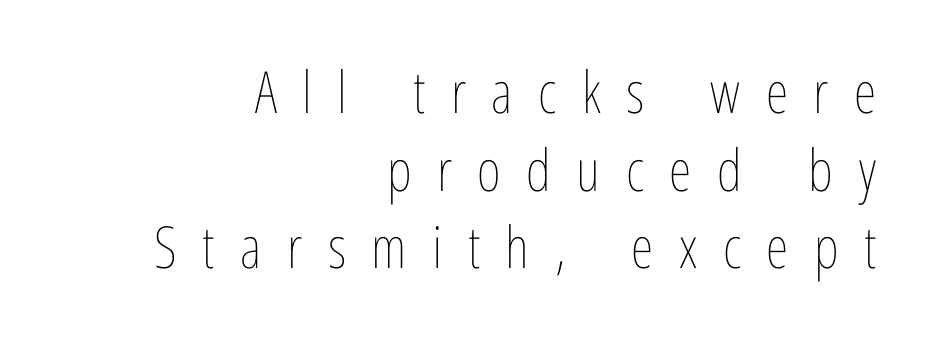
The image shows 58 px thin, condensed type, upright; set right-aligned, normal line spacing (1.34x), unusually wide letter spacing (+0.44 em), not underlined; low stroke contrast and a medium x-height.
